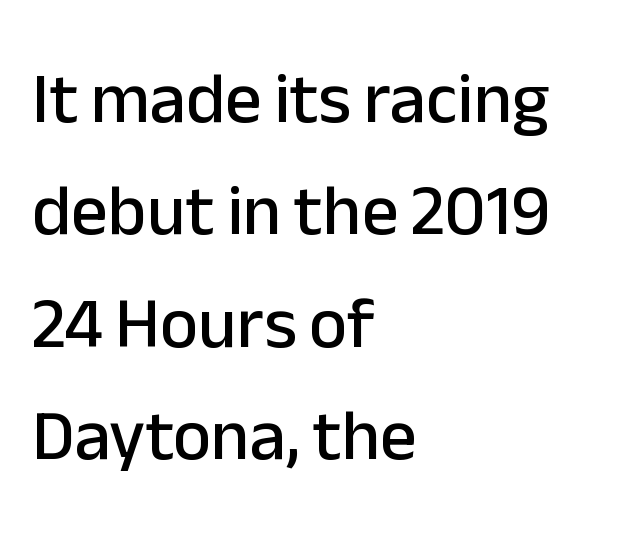
The image shows 72 px sans-serif type, upright; set left-aligned, normal line spacing (1.56x), normal letter spacing, not underlined; low stroke contrast and a medium x-height.
